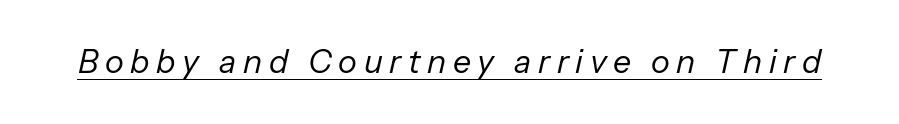
{"italic": "yes", "lean": "right", "slant_degrees": 13, "bold": "no", "weight": "regular", "width": "normal", "stroke_contrast": "low", "x_height": "medium", "monospaced": "no", "underline": "yes", "letter_spacing": "wide", "letter_spacing_em": 0.21, "glyph_px": 32}
